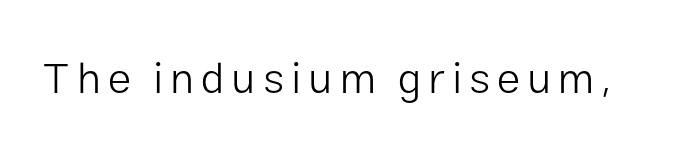
Stroke thickness stays within the range of a standard reading face or lighter. This rendering employs a face without finishing strokes, i.e., a sans-serif. Each letter keeps its own natural width here, so spacing adapts to shape. Notice how the stems are strictly vertical — no italics here.
